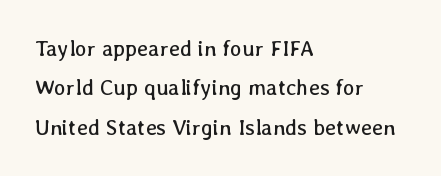
The horizontal fit of the characters is conventional and even. Horizontal alignment here is leftward, the default for most running prose. Descenders are the only things crossing below the line. The characters are drawn with everyday or finer stroke widths.
